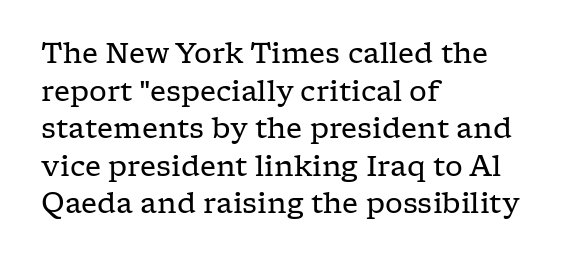
The image shows 28 px regular-weight, wide serif type, upright; set left-aligned, normal line spacing (1.34x), normal letter spacing, not underlined; low stroke contrast and a medium x-height.
